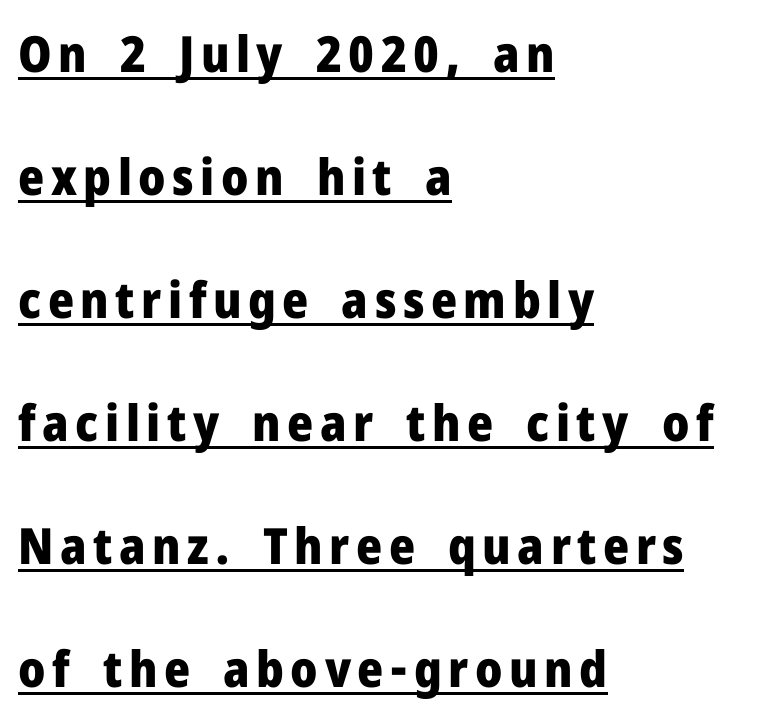
{"serif": "no", "italic": "no", "bold": "yes", "weight": "heavy", "width": "normal", "stroke_contrast": "low", "x_height": "medium", "monospaced": "no", "underline": "yes", "align": "left", "line_spacing": "loose", "line_spacing_ratio": 2.46, "glyph_px": 50}
